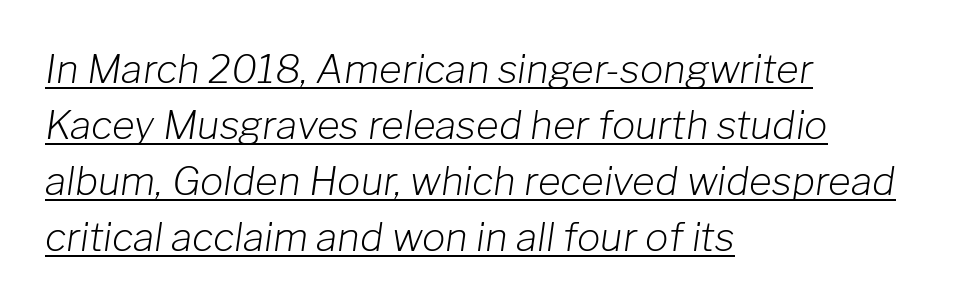
The face used here is proportionally spaced, like ordinary book or web type. Glyph-to-glyph distance matches everyday printed text. The typesetter has applied underlining to the passage shown. What's the leading like? Ordinary, nothing unusual. These lines stack with their left ends in a neat column.
